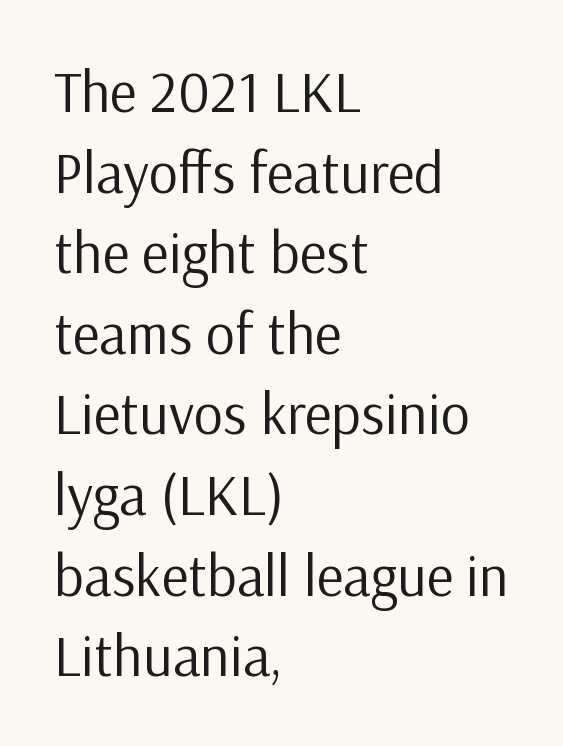
{"serif": "no", "italic": "no", "bold": "no", "weight": "regular", "width": "normal", "stroke_contrast": "low", "x_height": "medium", "monospaced": "no", "underline": "no", "align": "left", "line_spacing": "normal", "line_spacing_ratio": 1.39, "letter_spacing": "normal", "letter_spacing_em": 0.0, "glyph_px": 58}
